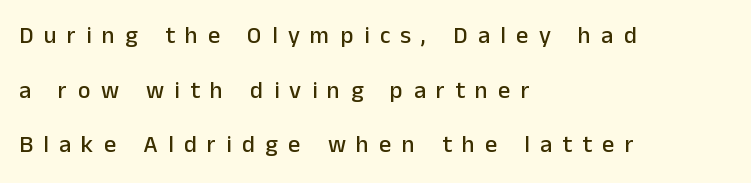
{"italic": "no", "underline": "no", "align": "left", "line_spacing": "loose", "line_spacing_ratio": 2.28, "letter_spacing": "wide", "letter_spacing_em": 0.43, "glyph_px": 24}
